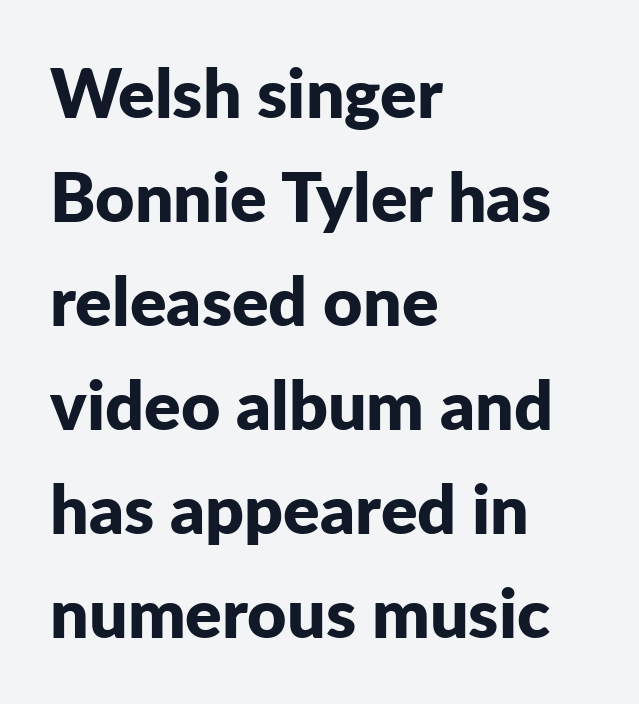
{"serif": "no", "italic": "no", "bold": "yes", "weight": "bold", "width": "normal", "stroke_contrast": "low", "x_height": "medium", "monospaced": "no", "underline": "no", "align": "left", "line_spacing": "normal", "line_spacing_ratio": 1.53, "letter_spacing": "normal", "letter_spacing_em": 0.0, "glyph_px": 68}
